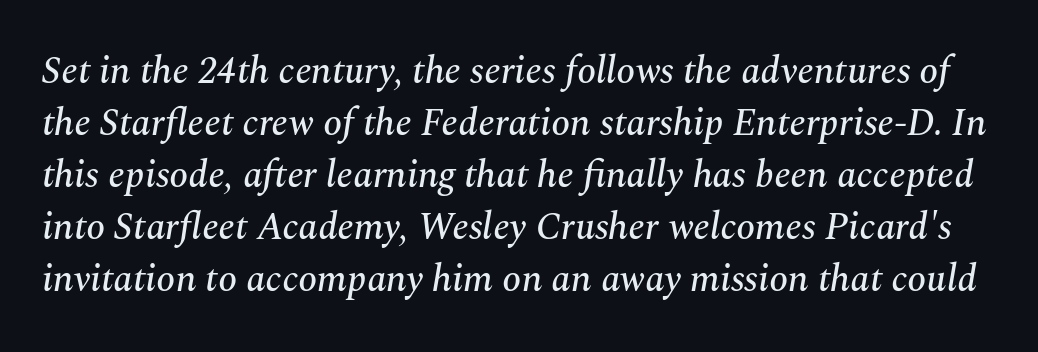
Unlike a clean sans, this face finishes its strokes with serifs. Between one letter and the next there's only the usual sliver of space. The rows are spaced the way most documents space them. Proportional: the letters do not fall into vertical columns. When letters slant like this, we call the style italic.
